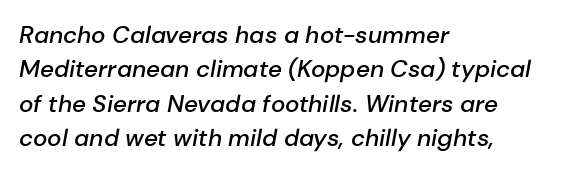
{"italic": "yes", "lean": "right", "slant_degrees": 10, "bold": "semi", "underline": "no", "align": "left", "line_spacing": "normal", "line_spacing_ratio": 1.43, "letter_spacing": "normal", "letter_spacing_em": 0.0, "glyph_px": 24}
